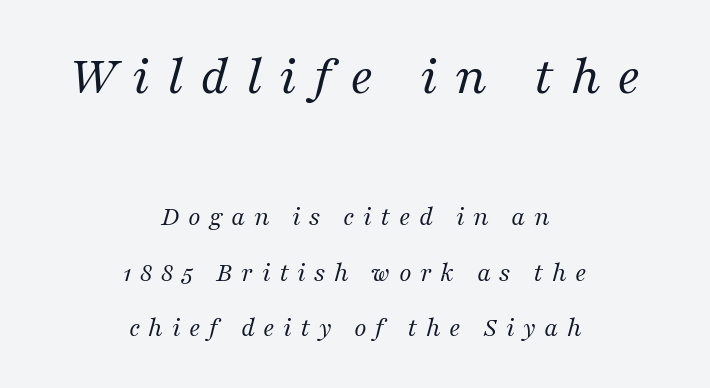
The image shows 57 px regular-weight serif type, italic (leaning right); set centered, loose line spacing (1.98x), unusually wide letter spacing (+0.3 em), not underlined; the first (top) block is 2.04x larger; medium stroke contrast and a medium x-height.
